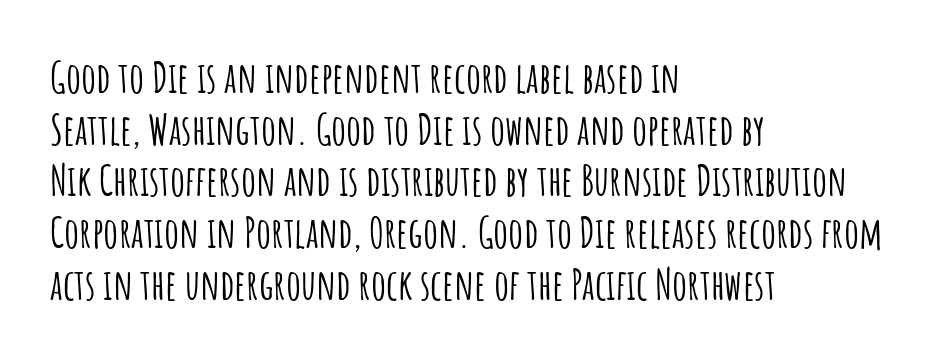
Q: Is the text italic (slanted)? A: No, it is upright.
Q: Is the typeface a serif or a sans-serif typeface? A: Sans-serif.
Q: Is the text underlined? A: No.
Q: How is the paragraph aligned? A: Left-aligned.
Q: Is the spacing between letters normal or unusually wide? A: Normal.
Q: Width (condensed, normal, or wide)? A: Condensed.
Q: Stroke contrast? A: Low.
Q: x-height? A: Large.
Q: Monospaced? A: No.
